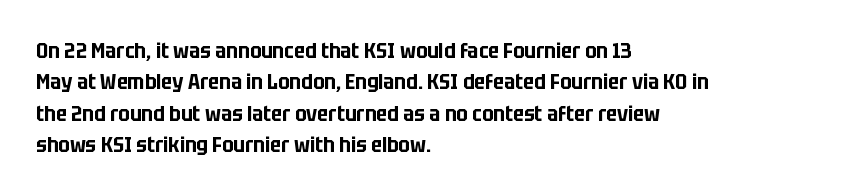
{"italic": "no", "underline": "no", "align": "left", "line_spacing": "normal", "line_spacing_ratio": 1.43, "letter_spacing": "normal", "letter_spacing_em": 0.0, "glyph_px": 22}
